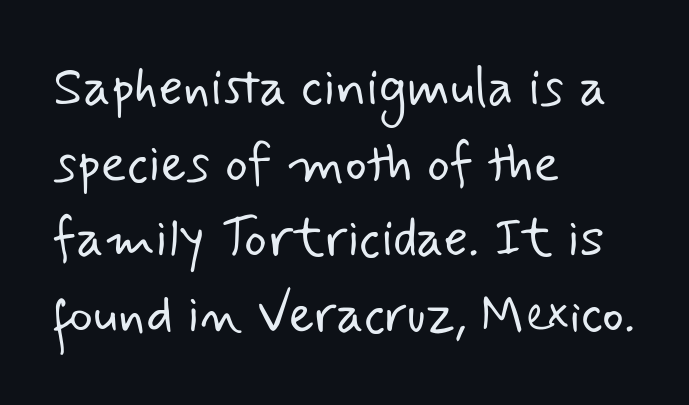
The image shows 54 px light sans-serif type; set left-aligned, normal line spacing (1.4x), normal letter spacing, not underlined; low stroke contrast and a small x-height.
